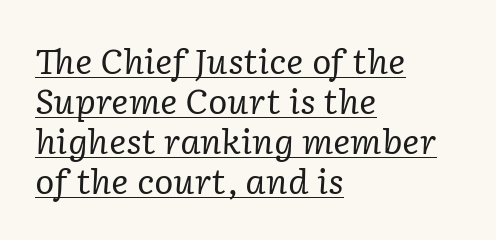
Q: Is the text bold? A: No.
Q: Is the text italic (slanted)? A: Yes, it leans right by about 2 degrees.
Q: Is the typeface a serif or a sans-serif typeface? A: Serif.
Q: Is the text underlined? A: Yes.
Q: How is the paragraph aligned? A: Left-aligned.
Q: Is the spacing between letters normal or unusually wide? A: Normal.
Q: Width (condensed, normal, or wide)? A: Normal.
Q: Stroke contrast? A: Low.
Q: x-height? A: Medium.
Q: Monospaced? A: No.
